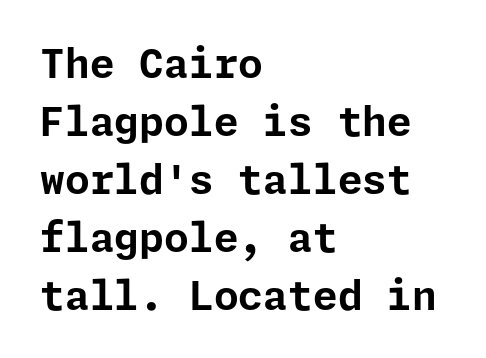
{"serif": "no", "italic": "no", "bold": "yes", "weight": "bold", "width": "normal", "stroke_contrast": "low", "x_height": "medium", "underline": "no", "align": "left", "line_spacing": "normal", "line_spacing_ratio": 1.45, "letter_spacing": "normal", "letter_spacing_em": 0.0, "glyph_px": 40}
